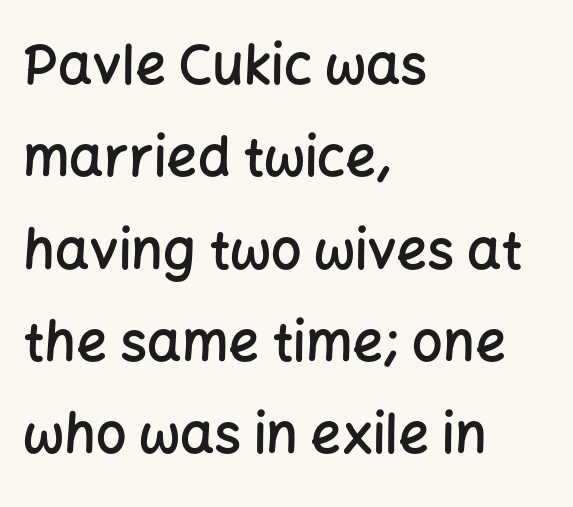
Q: Is the text bold? A: Semi-bold.
Q: Is the text italic (slanted)? A: No, it is upright.
Q: Is the typeface a serif or a sans-serif typeface? A: Sans-serif.
Q: Is the text underlined? A: No.
Q: How is the paragraph aligned? A: Left-aligned.
Q: Is the spacing between letters normal or unusually wide? A: Normal.
Q: Width (condensed, normal, or wide)? A: Normal.
Q: Stroke contrast? A: Low.
Q: x-height? A: Medium.
Q: Monospaced? A: No.
